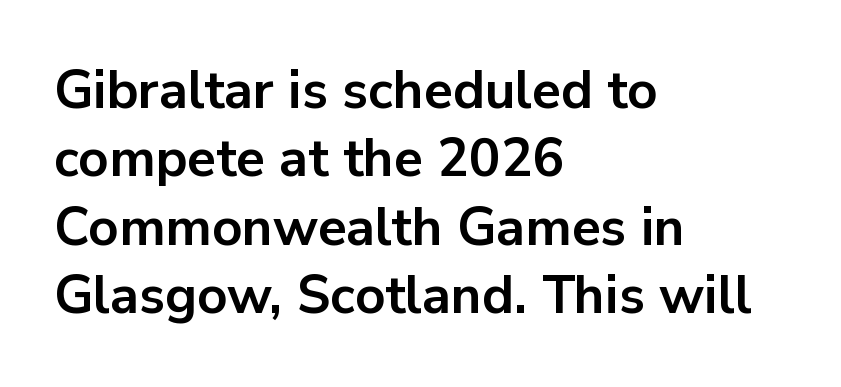
Q: Is the text bold? A: Yes.
Q: Is the text italic (slanted)? A: No, it is upright.
Q: Is the typeface a serif or a sans-serif typeface? A: Sans-serif.
Q: Is the text underlined? A: No.
Q: How is the paragraph aligned? A: Left-aligned.
Q: Is the spacing between letters normal or unusually wide? A: Normal.
Q: Is the spacing between lines tight, normal or loose? A: Normal.
Q: Width (condensed, normal, or wide)? A: Normal.
Q: Stroke contrast? A: Low.
Q: x-height? A: Medium.
Q: Monospaced? A: No.
